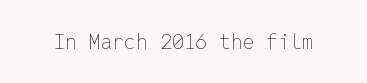
Q: Is the text bold? A: No.
Q: Is the text italic (slanted)? A: No, it is upright.
Q: Is the text underlined? A: No.
Q: Is the spacing between letters normal or unusually wide? A: Normal.
